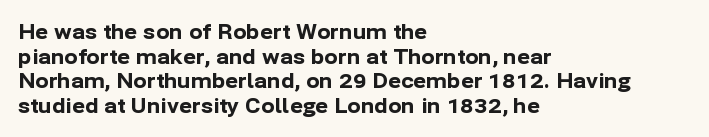
The foot of each line stays bare and open. The letters are bold, with thick, heavy strokes. The letters stand straight up with perfectly vertical stems. Compared with typical body copy, the letter spacing here is the same. These lines stack with their left ends in a neat column.
